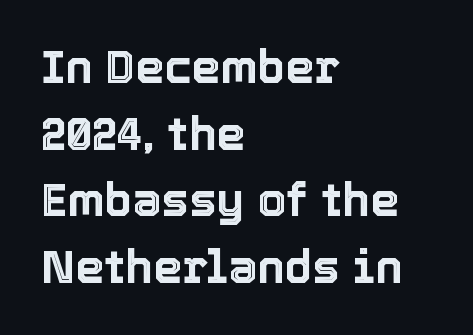
Line starts are locked; line ends wander. The passage shown has conventional tracking throughout. These lines were composed using upright roman letters. This sample has the flowing, uneven cadence of proportional lettering.
